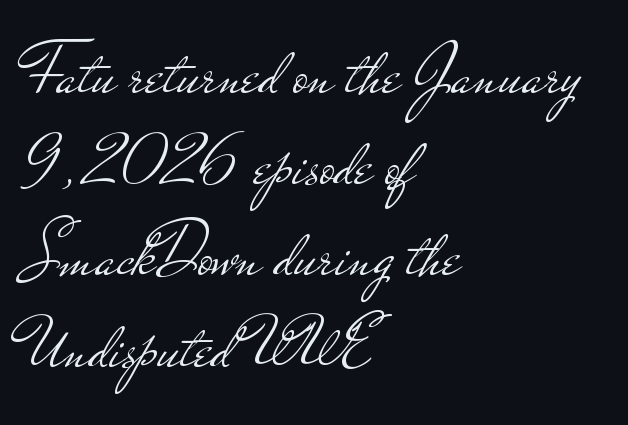
Font category for this specimen: sans-serif. These lines are set flush left with a ragged right edge. The passage shown is not underscored anywhere. Varying glyph widths throughout — classic text-font behaviour. These lines keep a tight, regular rhythm from letter to letter.
